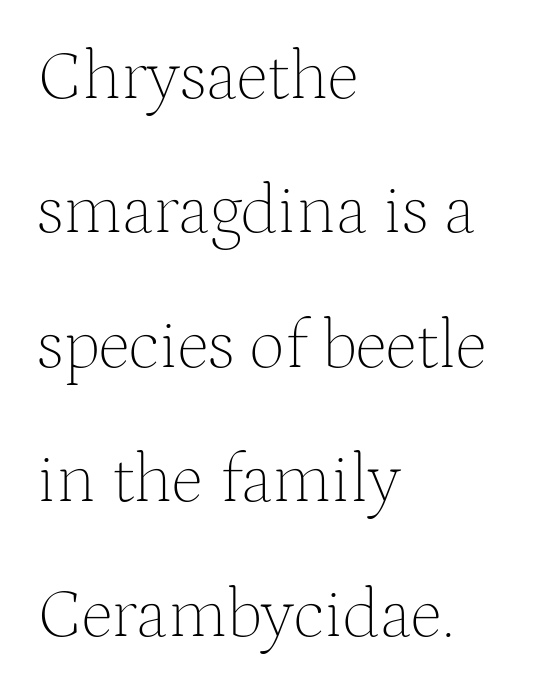
{"serif": "yes", "italic": "no", "bold": "no", "weight": "thin", "width": "normal", "stroke_contrast": "medium", "x_height": "medium", "monospaced": "no", "underline": "no", "align": "left", "line_spacing": "loose", "line_spacing_ratio": 1.92, "letter_spacing": "normal", "letter_spacing_em": 0.0, "glyph_px": 70}
